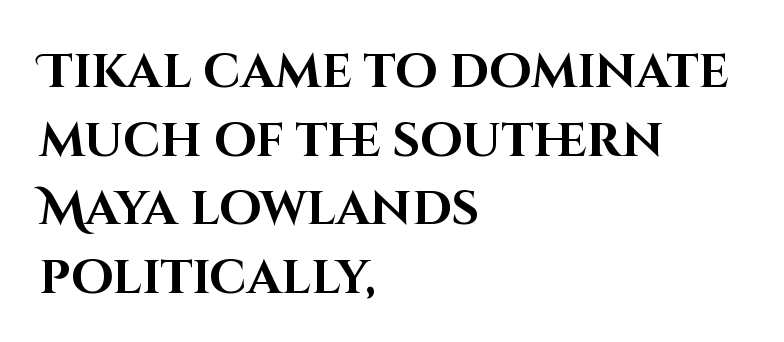
Q: Is the text bold? A: Yes.
Q: Is the text italic (slanted)? A: No, it is upright.
Q: Is the typeface a serif or a sans-serif typeface? A: Sans-serif.
Q: Is the text underlined? A: No.
Q: How is the paragraph aligned? A: Left-aligned.
Q: Is the spacing between letters normal or unusually wide? A: Normal.
Q: Is the spacing between lines tight, normal or loose? A: Normal.
Q: Width (condensed, normal, or wide)? A: Normal.
Q: Stroke contrast? A: High.
Q: x-height? A: Large.
Q: Monospaced? A: No.
